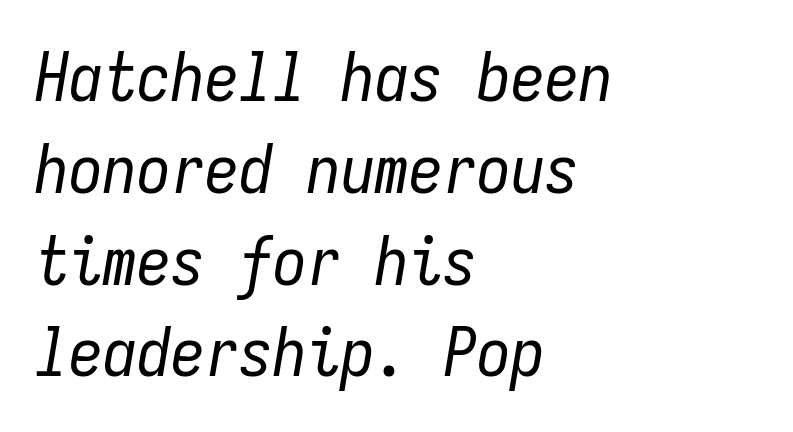
No letter is thick-stroked: the sample isn't bold. The glyphs look as if they've been sheared to an angle. Between one letter and the next there's only the usual sliver of space. The lines sit at an ordinary, default distance from one another. Each letter, wide or thin by design, is forced into the same width here.
